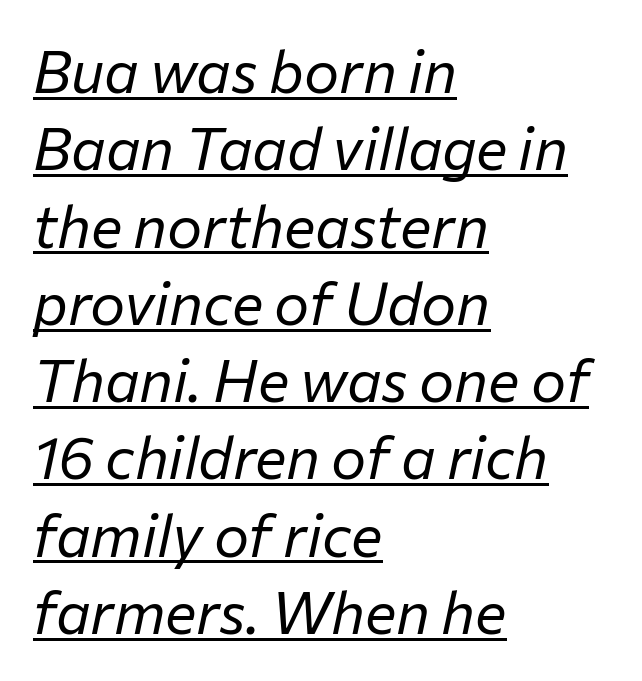
{"italic": "yes", "lean": "right", "slant_degrees": 12, "bold": "no", "weight": "regular", "width": "normal", "stroke_contrast": "low", "x_height": "medium", "monospaced": "no", "underline": "yes", "align": "left", "line_spacing": "normal", "line_spacing_ratio": 1.31, "letter_spacing": "normal", "letter_spacing_em": 0.0, "glyph_px": 59}
